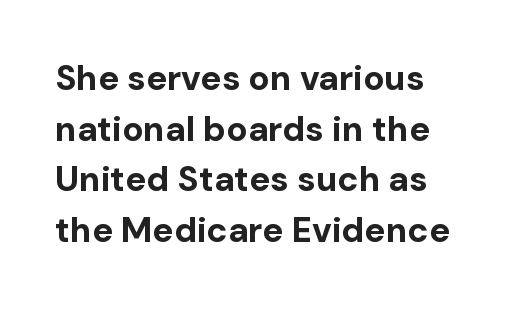
The image shows 35 px bold sans-serif type, upright; set left-aligned, normal line spacing (1.45x), normal letter spacing, not underlined; low stroke contrast and a medium x-height.
